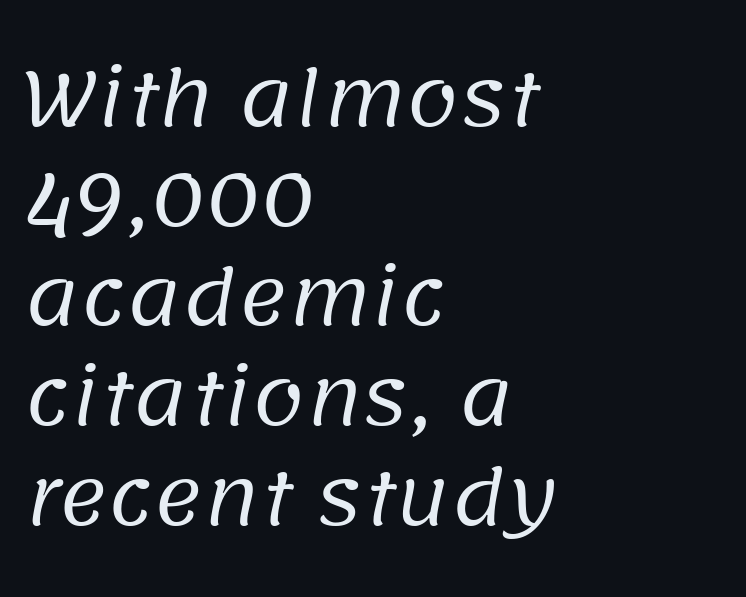
The passage shown is typed in a proportional face where columns would drift. To sum up the face: it is a sans, with no serifs. Just letters on the line, the space beneath them empty. If you drew a ruler down the left edge, every line would touch it. Leading matches the norm, producing a regular column. Think standard paragraph weight, or any step lighter than that.
